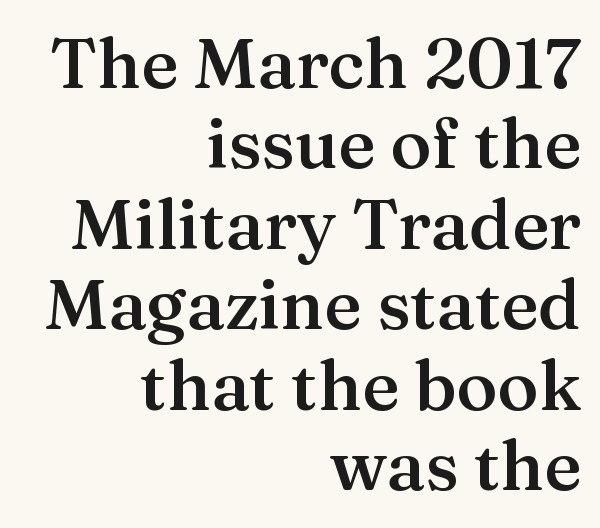
Q: Is the text bold? A: Semi-bold.
Q: Is the text italic (slanted)? A: No, it is upright.
Q: Is the typeface a serif or a sans-serif typeface? A: Serif.
Q: Is the text underlined? A: No.
Q: How is the paragraph aligned? A: Right-aligned.
Q: Is the spacing between letters normal or unusually wide? A: Normal.
Q: Is the spacing between lines tight, normal or loose? A: Tight.
Q: Width (condensed, normal, or wide)? A: Normal.
Q: Stroke contrast? A: Medium.
Q: x-height? A: Medium.
Q: Monospaced? A: No.
